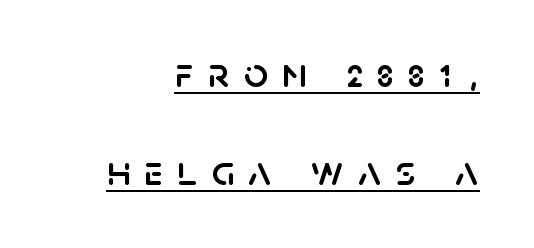
The image shows 43 px sans-serif type, upright; set right-aligned, loose line spacing (2.29x), unusually wide letter spacing (+0.33 em), underlined; low stroke contrast and a large x-height.
